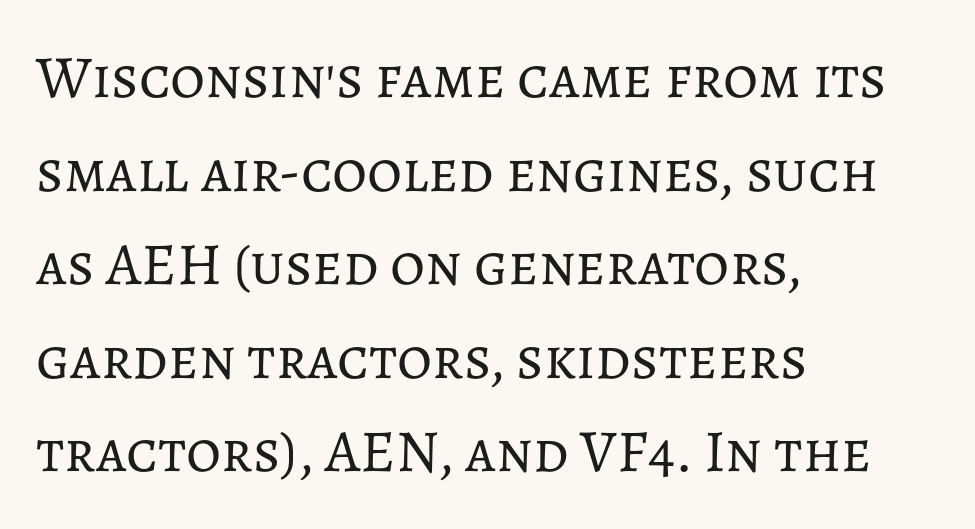
This is the regular roman posture of the typeface. The setting favours the left margin, as ordinary paragraphs usually do. Each row of text sits above clean, open space. Regular leading.
